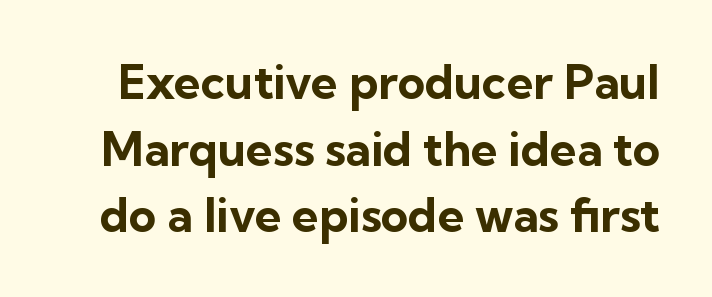
Nobody drew a line under any word here. Successive baselines arrive at the customary interval. The typeface chosen for these lines omits serifs. The rendering keeps characters at their native spacing. Vertical strokes here are truly vertical.
